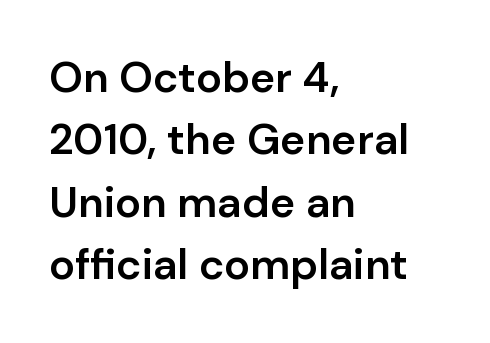
The image shows 43 px semibold sans-serif type, upright; set left-aligned, normal line spacing (1.45x), normal letter spacing, not underlined; low stroke contrast and a medium x-height.
